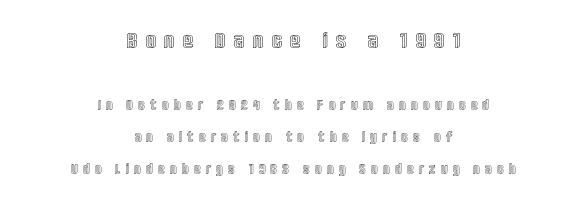
A clean baseline with only descenders dipping below it. The text block is weighted toward neither margin, spreading evenly from the middle. Glyph-to-glyph distance is far greater than everyday printed text. Unlike italic type, these characters show no tilt at all.
